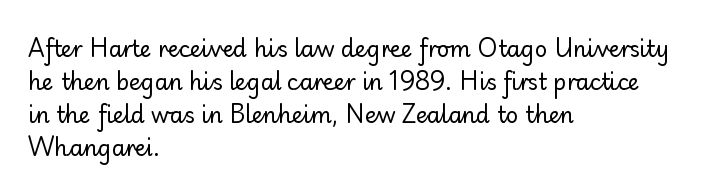
In terms of leading, this rendering sits right in the middle. Quick note: not italic, upright. Stems here are at most as thick as an everyday book face. Letter spacing: default.
